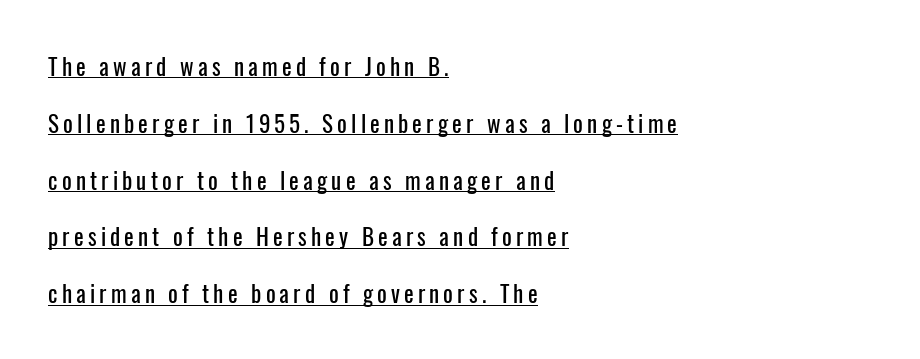
{"italic": "no", "underline": "yes", "align": "left", "line_spacing": "loose", "line_spacing_ratio": 2.47, "glyph_px": 23}
